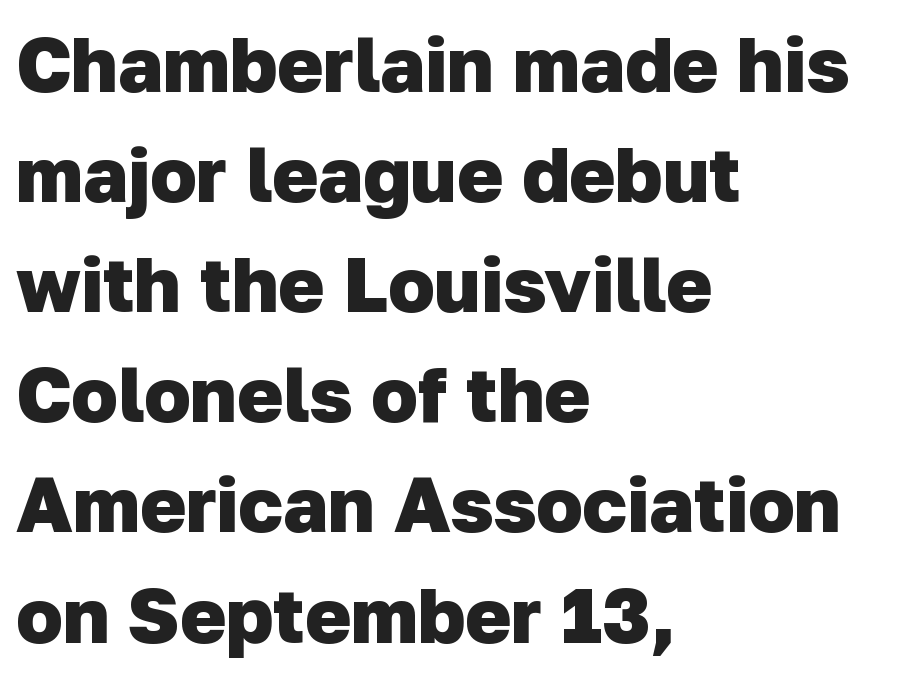
{"serif": "no", "bold": "yes", "weight": "heavy", "width": "normal", "stroke_contrast": "low", "x_height": "medium", "monospaced": "no", "underline": "no", "align": "left", "line_spacing": "normal", "line_spacing_ratio": 1.43, "letter_spacing": "normal", "letter_spacing_em": 0.0, "glyph_px": 77}
